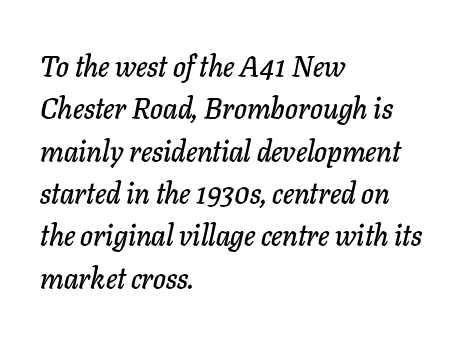
{"italic": "yes", "lean": "right", "slant_degrees": 11, "width": "normal", "stroke_contrast": "low", "x_height": "medium", "monospaced": "no", "underline": "no", "align": "left", "line_spacing": "normal", "line_spacing_ratio": 1.46, "letter_spacing": "normal", "letter_spacing_em": 0.0, "glyph_px": 29}
